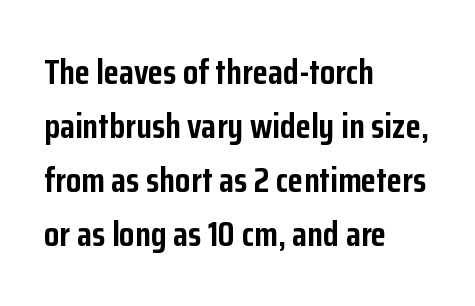
Q: Is the text bold? A: Yes.
Q: Is the text italic (slanted)? A: No, it is upright.
Q: Is the typeface a serif or a sans-serif typeface? A: Sans-serif.
Q: Is the text underlined? A: No.
Q: How is the paragraph aligned? A: Left-aligned.
Q: Is the spacing between letters normal or unusually wide? A: Normal.
Q: Is the spacing between lines tight, normal or loose? A: Normal.
Q: Width (condensed, normal, or wide)? A: Condensed.
Q: Stroke contrast? A: Low.
Q: x-height? A: Medium.
Q: Monospaced? A: No.
